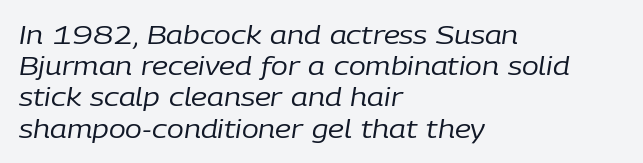
{"italic": "yes", "lean": "right", "slant_degrees": 9, "bold": "no", "underline": "no", "align": "left", "line_spacing": "normal", "line_spacing_ratio": 1.25, "letter_spacing": "normal", "letter_spacing_em": 0.0, "glyph_px": 25}
